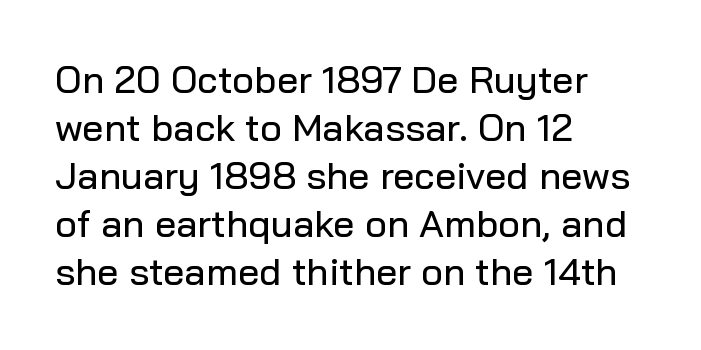
Q: Is the text italic (slanted)? A: No, it is upright.
Q: Is the typeface a serif or a sans-serif typeface? A: Sans-serif.
Q: Is the text underlined? A: No.
Q: How is the paragraph aligned? A: Left-aligned.
Q: Is the spacing between letters normal or unusually wide? A: Normal.
Q: Is the spacing between lines tight, normal or loose? A: Normal.
Q: Width (condensed, normal, or wide)? A: Normal.
Q: Stroke contrast? A: Low.
Q: x-height? A: Medium.
Q: Monospaced? A: No.
